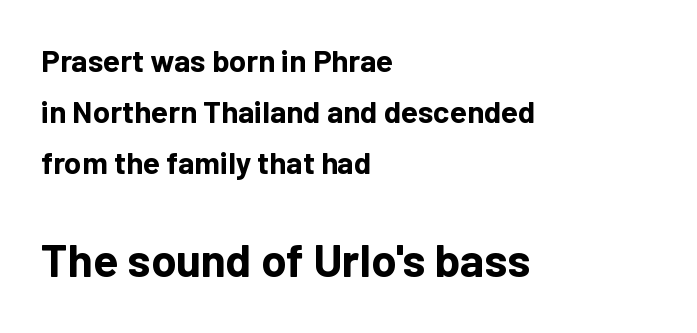
The font's upright variant was chosen for this text. A typesetter would call this proportional, since set widths differ per character. Line spacing here is normal. The passage shown has conventional tracking throughout. Is this a sans? Yes — the strokes have no serifs.
